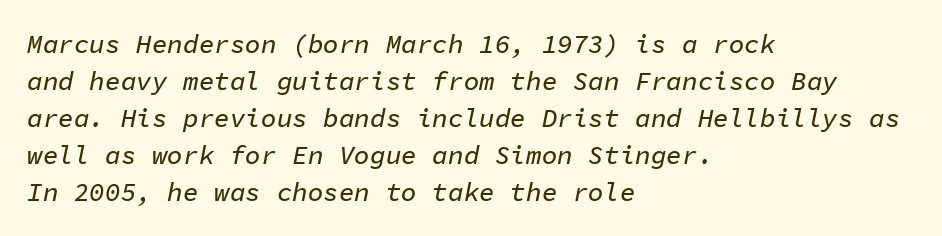
Q: Is the text italic (slanted)? A: Yes, it leans right by about 11 degrees.
Q: Is the text underlined? A: No.
Q: How is the paragraph aligned? A: Left-aligned.
Q: Is the spacing between letters normal or unusually wide? A: Normal.
Q: Is the spacing between lines tight, normal or loose? A: Normal.
